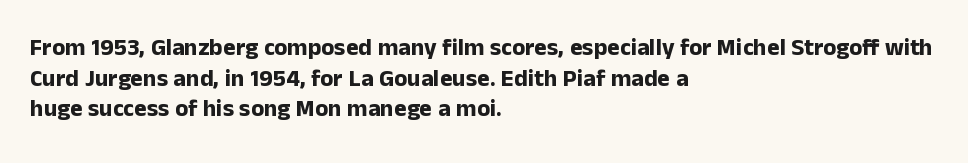
Summary of weight: heavy, a full bold. Tracking value appears to be zero — textbook default spacing. No italicization has been applied; the sample stays upright. The words here are not underlined. A normal amount of white space separates one row of letters from the next.
